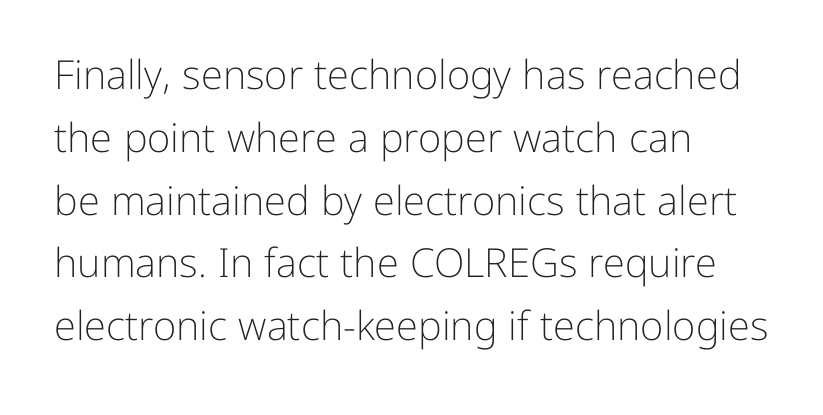
Q: Is the text bold? A: No.
Q: Is the text italic (slanted)? A: No, it is upright.
Q: Is the typeface a serif or a sans-serif typeface? A: Sans-serif.
Q: Is the text underlined? A: No.
Q: How is the paragraph aligned? A: Left-aligned.
Q: Is the spacing between letters normal or unusually wide? A: Normal.
Q: Is the spacing between lines tight, normal or loose? A: Normal.
Q: Width (condensed, normal, or wide)? A: Normal.
Q: Stroke contrast? A: Low.
Q: x-height? A: Medium.
Q: Monospaced? A: No.
